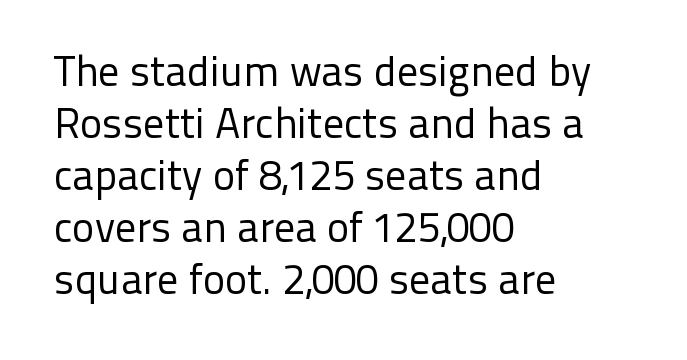
{"serif": "no", "italic": "no", "bold": "no", "weight": "regular", "width": "normal", "stroke_contrast": "low", "x_height": "medium", "monospaced": "no", "underline": "no", "align": "left", "line_spacing_ratio": 1.24, "letter_spacing": "normal", "letter_spacing_em": 0.0, "glyph_px": 42}
